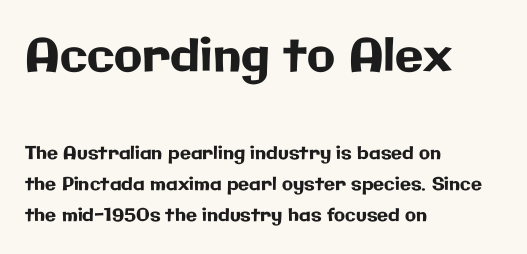
No extra tracking has been applied to these lines. Varying glyph widths throughout — classic text-font behaviour. Each row of text sits above clean, open space. The earlier block is typeset at a bigger size than the later block. Observe the absence of serifs on each vertical stroke in this sample.
